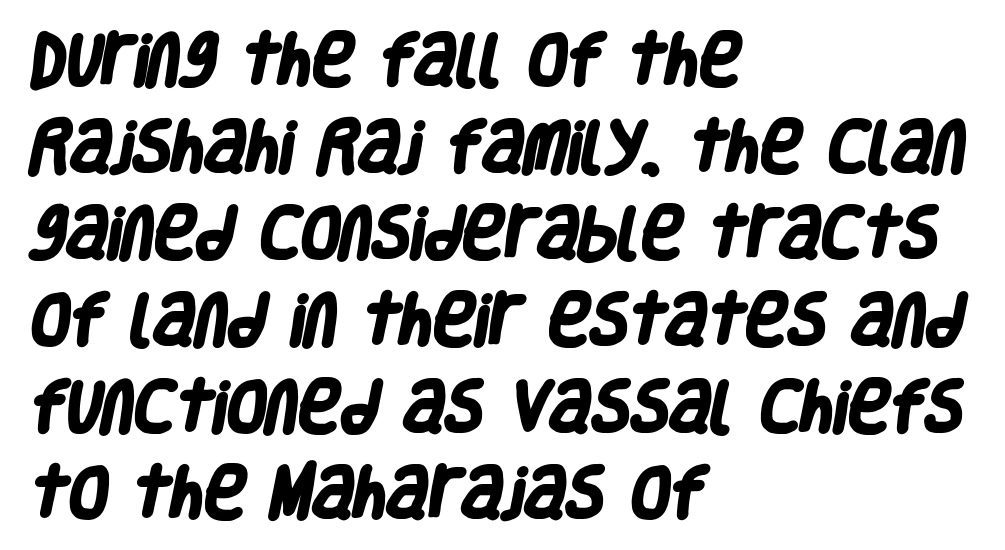
Nothing unusual about the tracking: characters are spaced as the font intends. What's the leading like? Ordinary, nothing unusual. Horizontal alignment here is leftward, the default for most running prose. Nothing sits at the stroke ends, so this counts as sans-serif. As a designer I'd log this as weight 700, bold.
